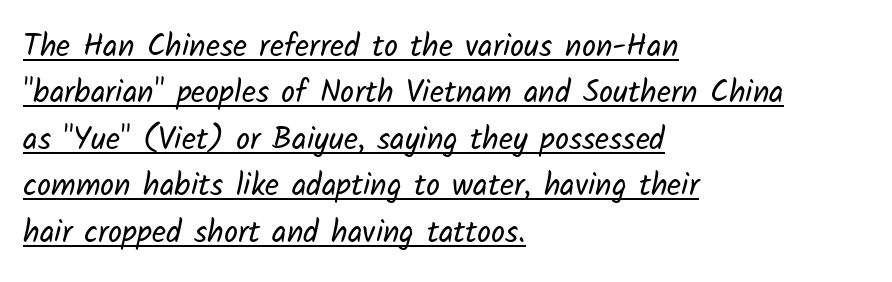
{"serif": "no", "bold": "no", "weight": "regular", "width": "normal", "stroke_contrast": "low", "x_height": "medium", "monospaced": "no", "underline": "yes", "align": "left", "line_spacing": "normal", "line_spacing_ratio": 1.5, "letter_spacing": "normal", "letter_spacing_em": 0.0, "glyph_px": 31}
